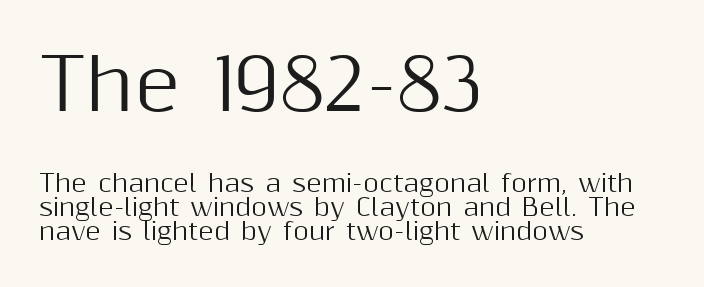
Q: Is the text italic (slanted)? A: No, it is upright.
Q: Is the typeface a serif or a sans-serif typeface? A: Sans-serif.
Q: Is the text underlined? A: No.
Q: How is the paragraph aligned? A: Left-aligned.
Q: Is the spacing between letters normal or unusually wide? A: Normal.
Q: Is the spacing between lines tight, normal or loose? A: Tight.
Q: Which block of text is set in a larger size, the first (top) or the second (bottom)? A: The first (top) one.
Q: Width (condensed, normal, or wide)? A: Normal.
Q: Stroke contrast? A: Medium.
Q: x-height? A: Medium.
Q: Monospaced? A: No.
